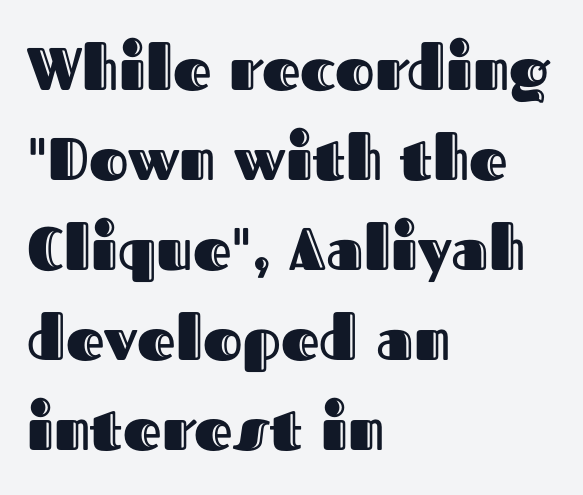
The image shows 60 px text type, upright; set left-aligned, normal line spacing (1.5x), normal letter spacing, not underlined; a medium x-height.
